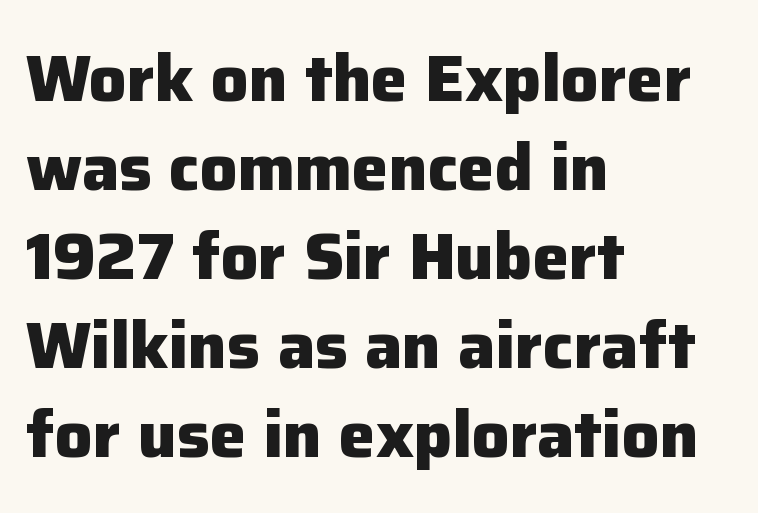
The image shows 66 px heavy sans-serif type, upright; set left-aligned, normal line spacing (1.35x), normal letter spacing, not underlined; low stroke contrast and a medium x-height.
